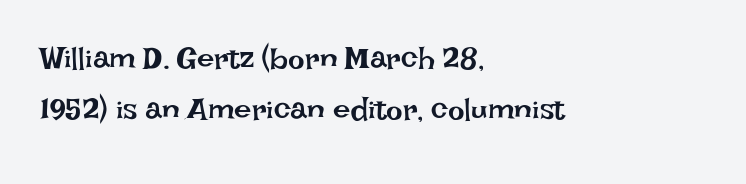
Q: Is the text bold? A: No.
Q: Is the text italic (slanted)? A: No, it is upright.
Q: Is the text underlined? A: No.
Q: How is the paragraph aligned? A: Left-aligned.
Q: Is the spacing between letters normal or unusually wide? A: Normal.
Q: Is the spacing between lines tight, normal or loose? A: Normal.
Q: Width (condensed, normal, or wide)? A: Normal.
Q: Stroke contrast? A: Low.
Q: x-height? A: Large.
Q: Monospaced? A: No.
